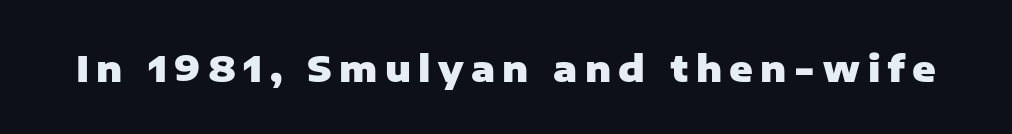
The image shows 36 px heavy sans-serif type, upright; set unusually wide letter spacing (+0.2 em), not underlined; low stroke contrast and a medium x-height.
